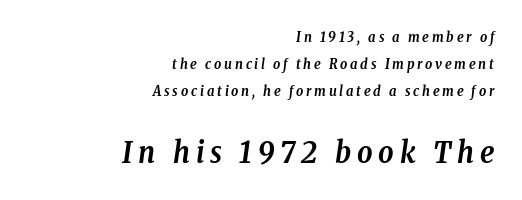
Stroke thickness is high; the sample reads as a true bold. The zone under the glyphs is completely vacant. Size contrast runs from small at the top to large at the bottom. Varying glyph widths throughout — classic text-font behaviour. The letterforms stand isolated, each surrounded by extra space. Layout note: lines flush right.
